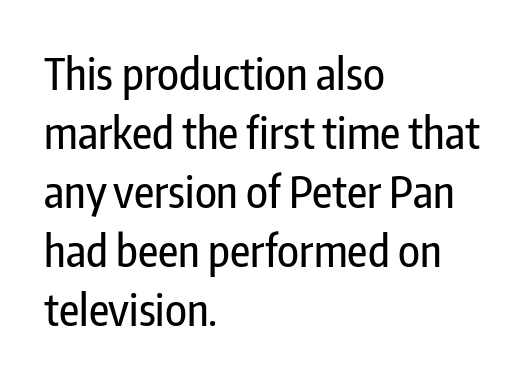
Q: Is the text italic (slanted)? A: No, it is upright.
Q: Is the typeface a serif or a sans-serif typeface? A: Sans-serif.
Q: Is the text underlined? A: No.
Q: How is the paragraph aligned? A: Left-aligned.
Q: Is the spacing between letters normal or unusually wide? A: Normal.
Q: Is the spacing between lines tight, normal or loose? A: Normal.
Q: Width (condensed, normal, or wide)? A: Condensed.
Q: Stroke contrast? A: Low.
Q: x-height? A: Medium.
Q: Monospaced? A: No.
